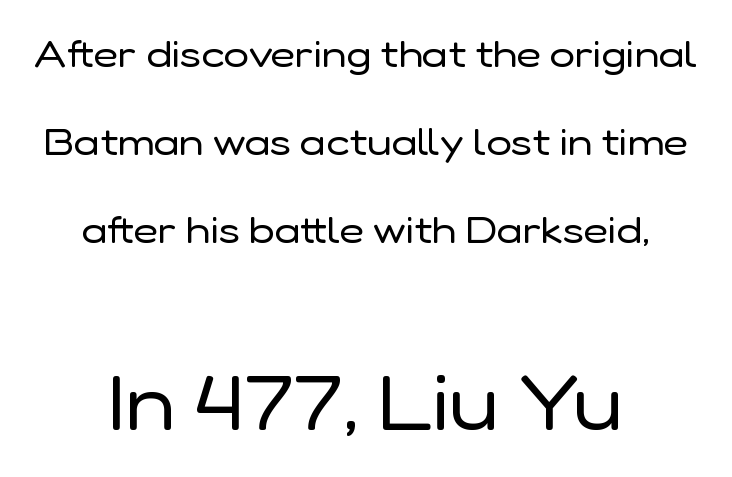
Q: Is the text bold? A: No.
Q: Is the text italic (slanted)? A: No, it is upright.
Q: Is the typeface a serif or a sans-serif typeface? A: Sans-serif.
Q: Is the text underlined? A: No.
Q: How is the paragraph aligned? A: Centered.
Q: Is the spacing between letters normal or unusually wide? A: Normal.
Q: Is the spacing between lines tight, normal or loose? A: Loose.
Q: Which block of text is set in a larger size, the first (top) or the second (bottom)? A: The second (bottom) one.
Q: Width (condensed, normal, or wide)? A: Normal.
Q: Stroke contrast? A: Low.
Q: x-height? A: Medium.
Q: Monospaced? A: No.
